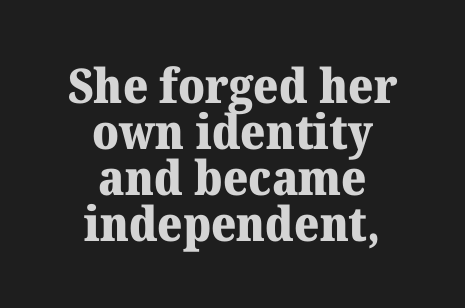
The image shows 48 px heavy serif type, upright; set centered, tight line spacing (0.96x), normal letter spacing, not underlined; medium stroke contrast and a medium x-height.
